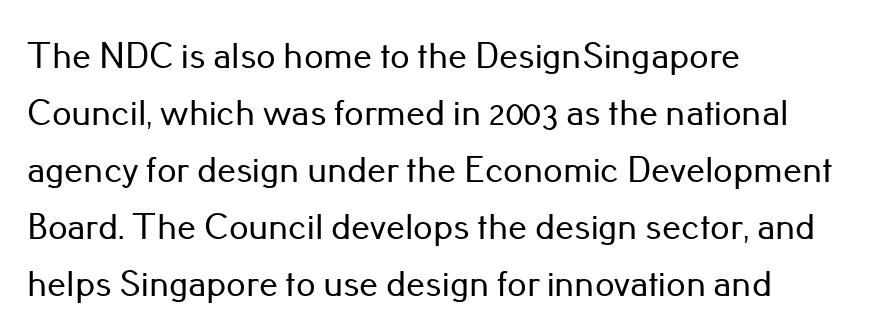
Q: Is the text italic (slanted)? A: No, it is upright.
Q: Is the typeface a serif or a sans-serif typeface? A: Sans-serif.
Q: Is the text underlined? A: No.
Q: How is the paragraph aligned? A: Left-aligned.
Q: Is the spacing between letters normal or unusually wide? A: Normal.
Q: Is the spacing between lines tight, normal or loose? A: Normal.
Q: Width (condensed, normal, or wide)? A: Normal.
Q: Stroke contrast? A: Low.
Q: x-height? A: Small.
Q: Monospaced? A: No.
